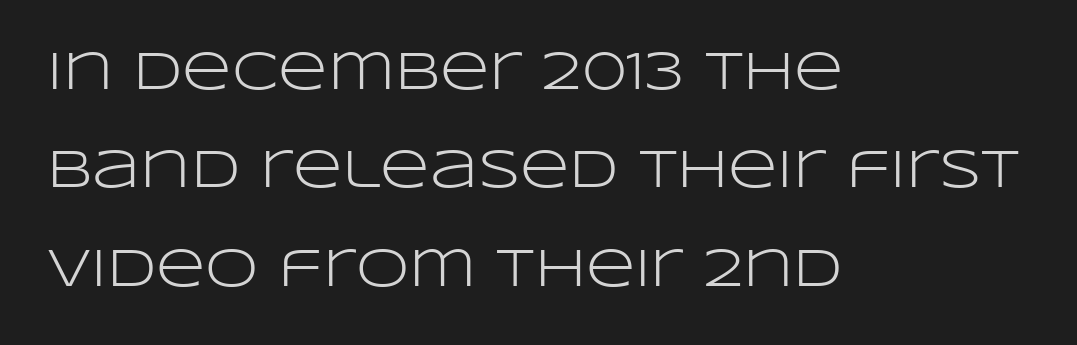
Q: Is the text bold? A: No.
Q: Is the text italic (slanted)? A: No, it is upright.
Q: Is the typeface a serif or a sans-serif typeface? A: Sans-serif.
Q: Is the text underlined? A: No.
Q: How is the paragraph aligned? A: Left-aligned.
Q: Is the spacing between letters normal or unusually wide? A: Normal.
Q: Width (condensed, normal, or wide)? A: Wide.
Q: Stroke contrast? A: Low.
Q: x-height? A: Large.
Q: Monospaced? A: No.
